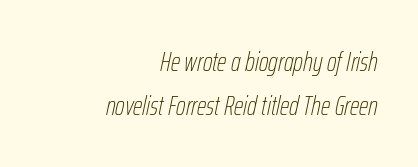
The image shows 27 px text type, italic (leaning right); set right-aligned, normal line spacing (1.62x), normal letter spacing, not underlined.
